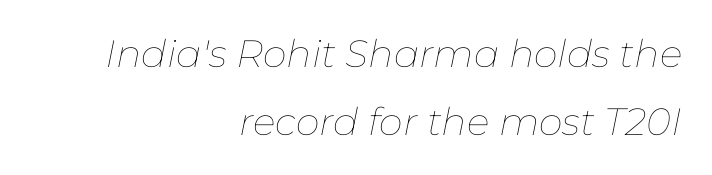
The image shows 38 px thin type, italic (leaning right); set right-aligned, line spacing 1.78x, normal letter spacing, not underlined; low stroke contrast and a medium x-height.
